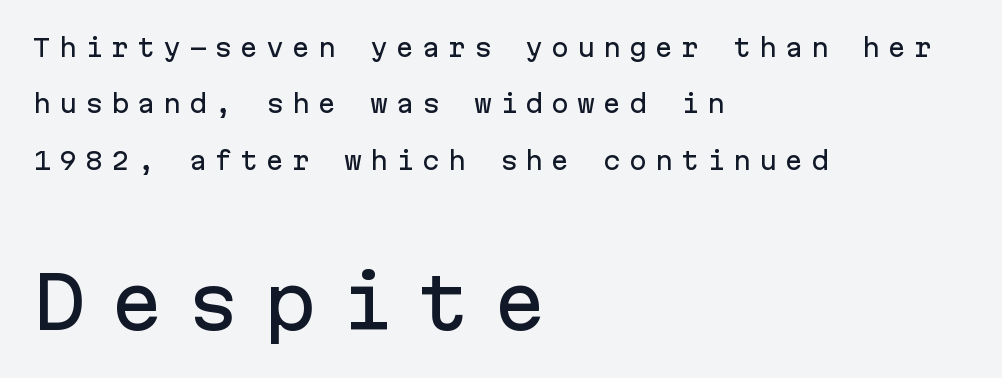
In CSS terms this would be text-align: left. The passage shown is not underscored anywhere. The letters march in equal steps, a hallmark of fixed-pitch type. Small over large — that's the arrangement of the two blocks here. This block would shrink considerably if given ordinary leading; it's expanded now. Every character sits straight up, as roman type does.
